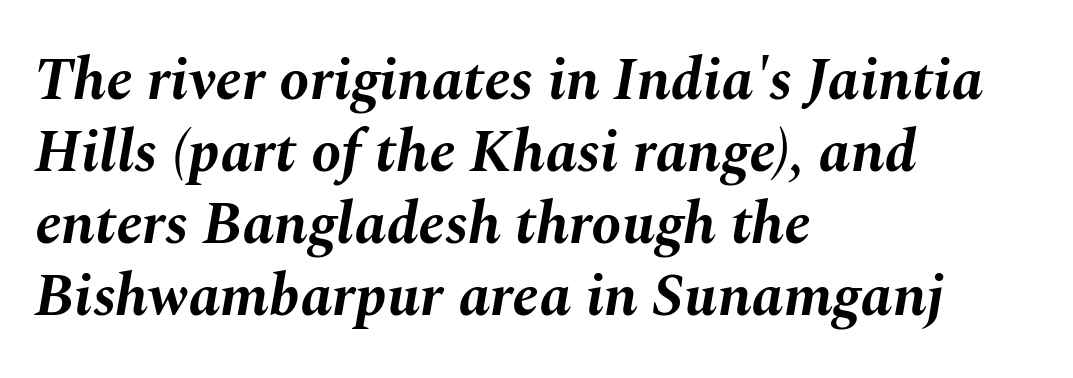
Here the glyphs are tracked normally, forming tight word shapes. The rag falls on the right side of this text block. Notice how the stems are inclined rather than vertical — that's the hallmark of italics. These words are printed bold, with thick strokes throughout. You could not count columns in this text — the font is proportionally spaced.
